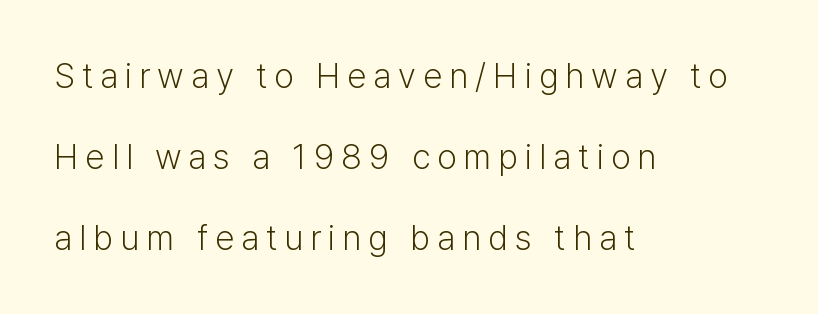
The lines are spread far apart with generous leading. What kind of face is this? One without serifs — a sans. The letters advance in unequal steps, a hallmark of proportional type. Upright lettering throughout. Stems and bowls with no extra thickness — not bold. If you drew a ruler down the left edge, every line would touch it.
